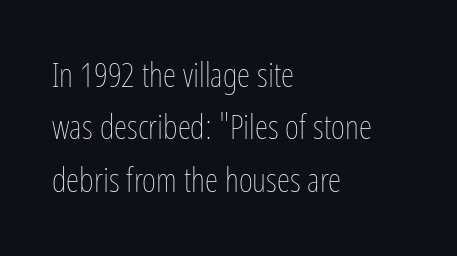
{"italic": "no", "bold": "no", "weight": "thin", "width": "condensed", "stroke_contrast": "low", "x_height": "medium", "monospaced": "no", "underline": "no", "align": "left", "line_spacing": "normal", "line_spacing_ratio": 1.54, "letter_spacing": "normal", "letter_spacing_em": 0.0, "glyph_px": 34}
